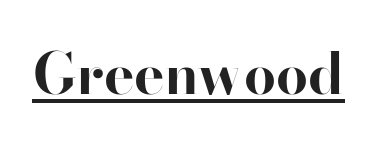
{"serif": "yes", "italic": "no", "bold": "yes", "weight": "bold", "width": "normal", "stroke_contrast": "high", "x_height": "small", "monospaced": "no", "underline": "yes", "letter_spacing": "normal", "letter_spacing_em": 0.0, "glyph_px": 57}
